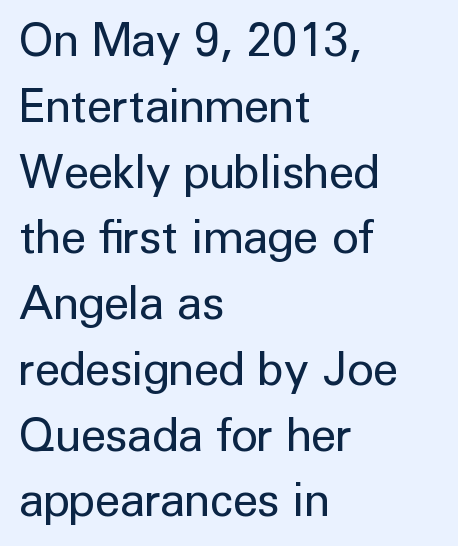
The image shows 46 px regular-weight sans-serif type, upright; set left-aligned, normal line spacing (1.43x), normal letter spacing, not underlined; low stroke contrast and a medium x-height.
